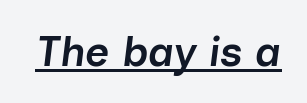
{"italic": "yes", "lean": "right", "slant_degrees": 7, "bold": "semi", "weight": "semibold", "width": "normal", "stroke_contrast": "low", "x_height": "medium", "monospaced": "no", "underline": "yes", "letter_spacing": "normal", "letter_spacing_em": 0.0, "glyph_px": 42}
